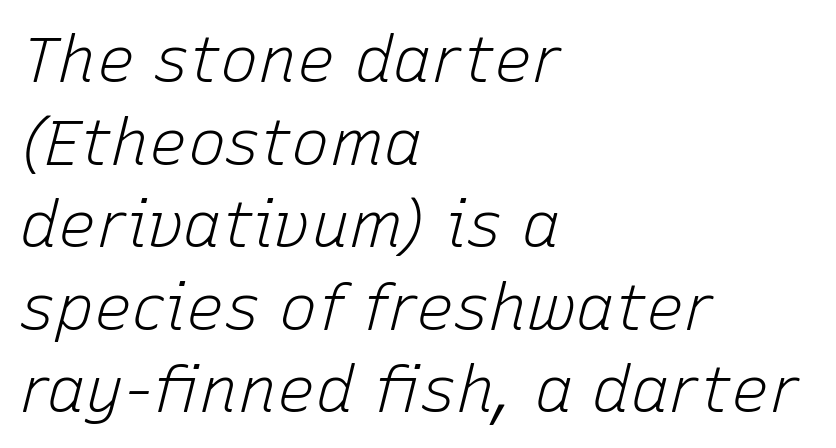
Short and long lines alike share a common starting point at left. The specimen reads as italic at a glance. The line-height multiplier appears to be the usual default. The passage shown is not bold in any degree.
